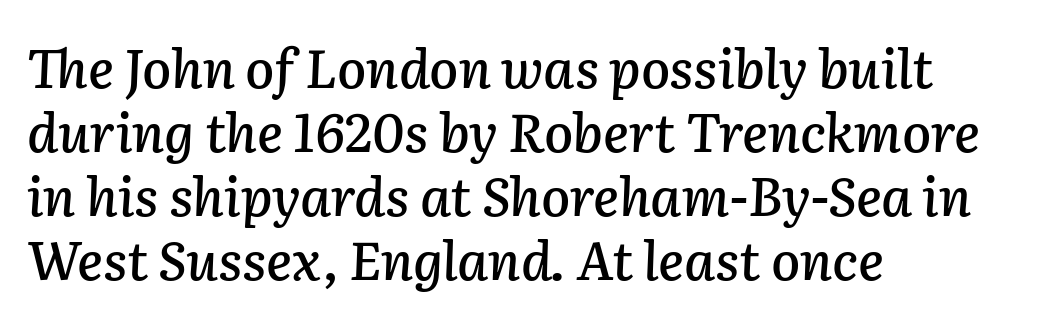
Q: Is the text italic (slanted)? A: Yes, it leans right by about 2 degrees.
Q: Is the text underlined? A: No.
Q: How is the paragraph aligned? A: Left-aligned.
Q: Is the spacing between letters normal or unusually wide? A: Normal.
Q: Width (condensed, normal, or wide)? A: Normal.
Q: Stroke contrast? A: Low.
Q: x-height? A: Medium.
Q: Monospaced? A: No.
